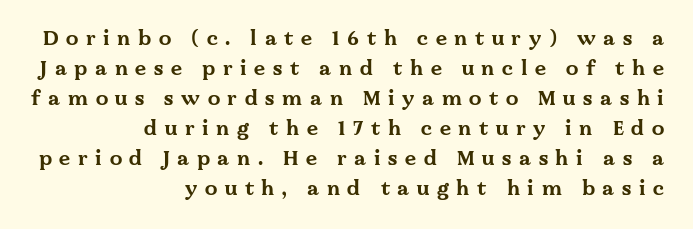
Descender tails drop into unmarked territory. The gaps between neighbouring characters are conspicuously large. The letters stand upright; this is a roman face. The passage is arranged like a letterhead date or caption credit — flush right. Normally led — the rows are evenly, conventionally spaced. Typographic density is high because the face is bold.
